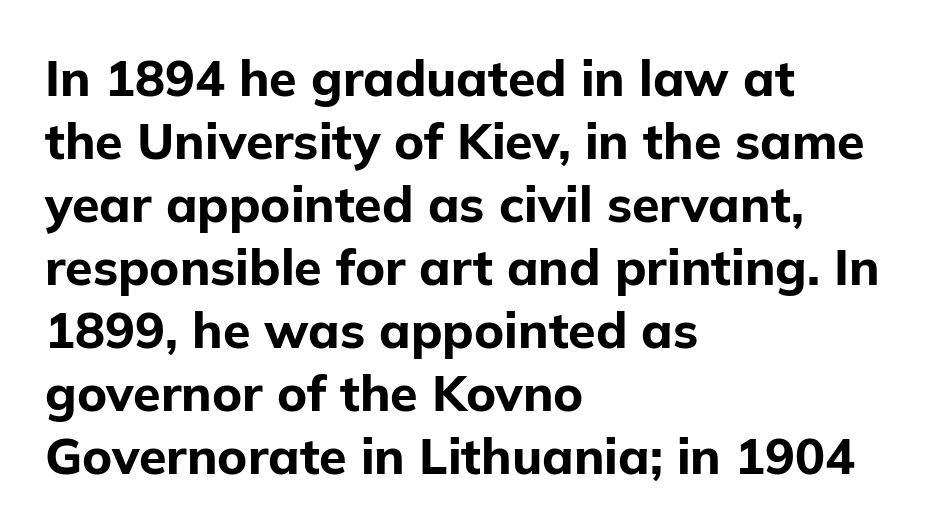
Q: Is the text bold? A: Yes.
Q: Is the text italic (slanted)? A: No, it is upright.
Q: Is the typeface a serif or a sans-serif typeface? A: Sans-serif.
Q: Is the text underlined? A: No.
Q: How is the paragraph aligned? A: Left-aligned.
Q: Is the spacing between letters normal or unusually wide? A: Normal.
Q: Is the spacing between lines tight, normal or loose? A: Normal.
Q: Width (condensed, normal, or wide)? A: Normal.
Q: Stroke contrast? A: Low.
Q: x-height? A: Medium.
Q: Monospaced? A: No.
